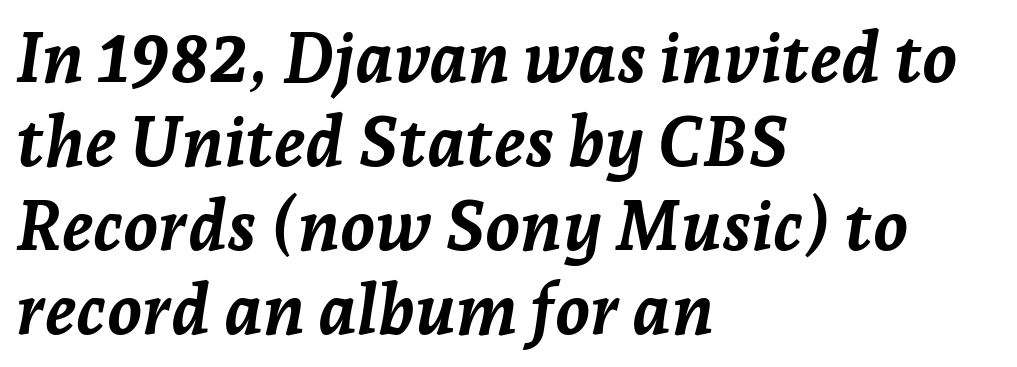
The image shows 70 px semibold type, italic (leaning right); set left-aligned, line spacing 1.2x, normal letter spacing, not underlined; low stroke contrast and a medium x-height.
